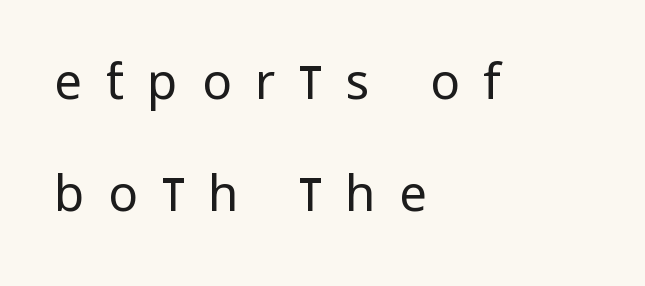
{"serif": "no", "italic": "no", "bold": "no", "weight": "regular", "width": "condensed", "stroke_contrast": "low", "x_height": "large", "monospaced": "no", "underline": "no", "align": "left", "line_spacing": "loose", "line_spacing_ratio": 2.29, "letter_spacing": "wide", "letter_spacing_em": 0.49, "glyph_px": 49}
